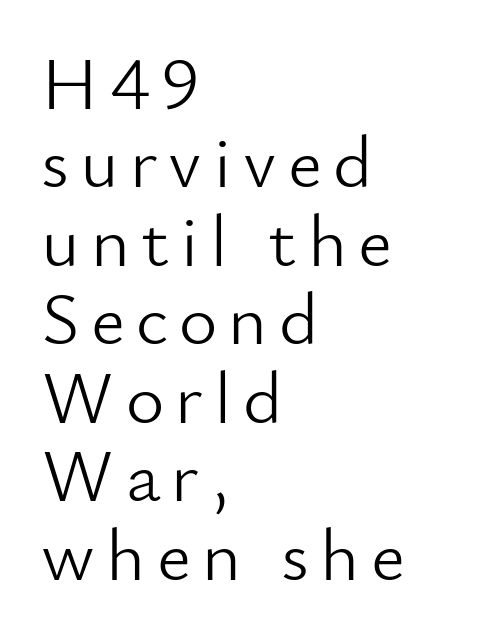
{"serif": "no", "italic": "no", "bold": "no", "weight": "light", "width": "normal", "stroke_contrast": "low", "x_height": "small", "monospaced": "no", "underline": "no", "align": "left", "line_spacing": "tight", "line_spacing_ratio": 1.06, "glyph_px": 74}
